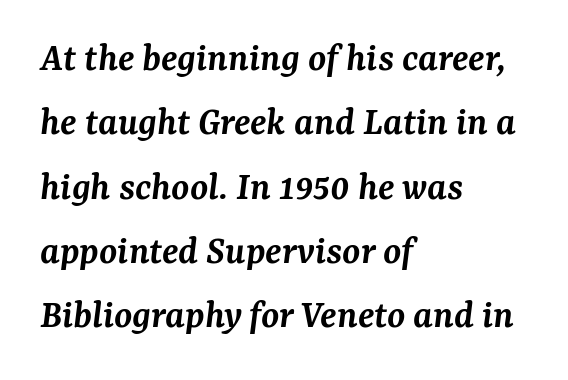
The image shows 41 px semibold serif type, italic (leaning right); set left-aligned, normal line spacing (1.57x), normal letter spacing, not underlined; medium stroke contrast and a medium x-height.
